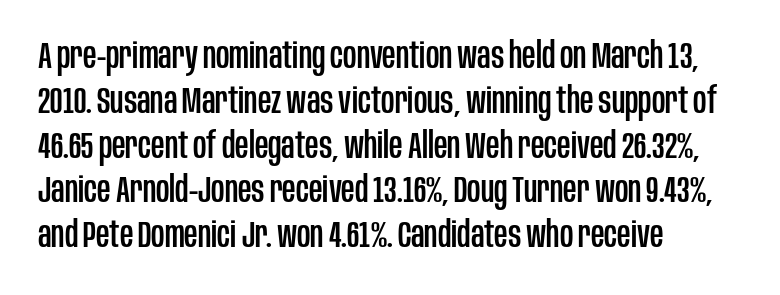
{"serif": "no", "italic": "no", "width": "condensed", "stroke_contrast": "low", "x_height": "large", "monospaced": "no", "underline": "no", "align": "left", "line_spacing_ratio": 1.21, "letter_spacing": "normal", "letter_spacing_em": 0.0, "glyph_px": 37}
